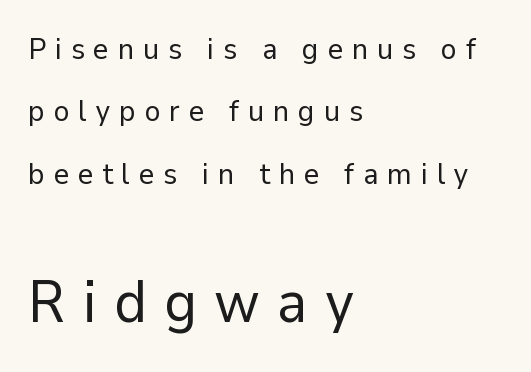
The image shows 59 px regular-weight sans-serif type, upright; set left-aligned, loose line spacing (2.08x), unusually wide letter spacing (+0.29 em), not underlined; the second (bottom) block is 1.97x larger; low stroke contrast and a medium x-height.
